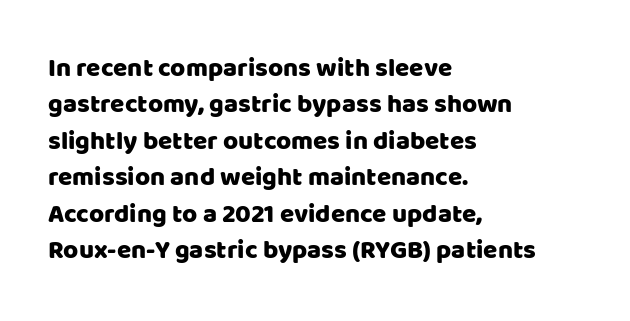
{"italic": "no", "underline": "no", "align": "left", "line_spacing": "normal", "line_spacing_ratio": 1.4, "letter_spacing": "normal", "letter_spacing_em": 0.0, "glyph_px": 26}
